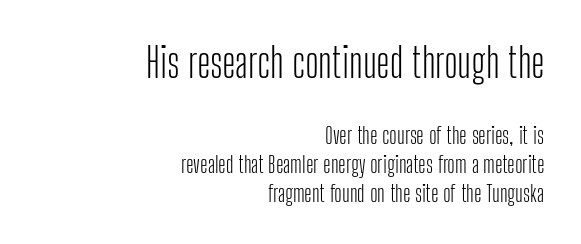
The image shows 41 px light, condensed sans-serif type, upright; set right-aligned, normal line spacing (1.25x), normal letter spacing, not underlined; the first (top) block is 1.78x larger; low stroke contrast and a medium x-height.
